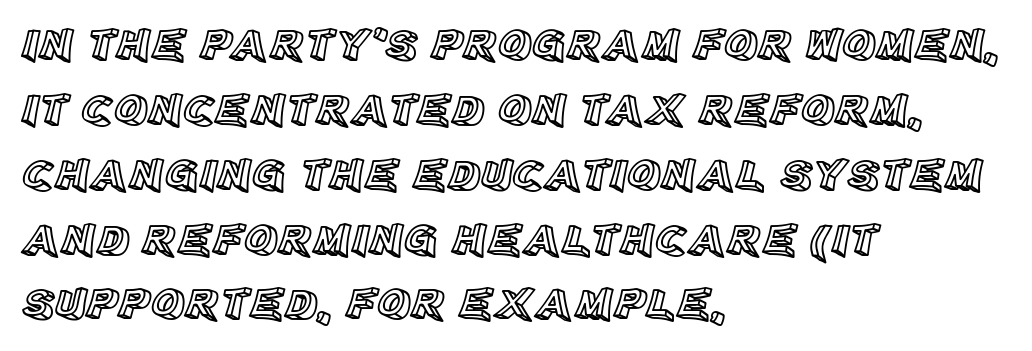
{"width": "normal", "x_height": "large", "monospaced": "no", "underline": "no", "align": "left", "line_spacing": "normal", "line_spacing_ratio": 1.41, "letter_spacing": "normal", "letter_spacing_em": 0.0, "glyph_px": 46}
